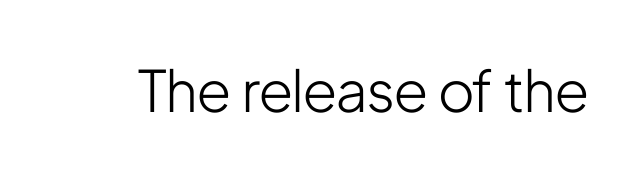
Q: Is the text bold? A: No.
Q: Is the text italic (slanted)? A: No, it is upright.
Q: Is the typeface a serif or a sans-serif typeface? A: Sans-serif.
Q: Is the text underlined? A: No.
Q: Is the spacing between letters normal or unusually wide? A: Normal.
Q: Width (condensed, normal, or wide)? A: Condensed.
Q: Stroke contrast? A: Low.
Q: x-height? A: Medium.
Q: Monospaced? A: No.
